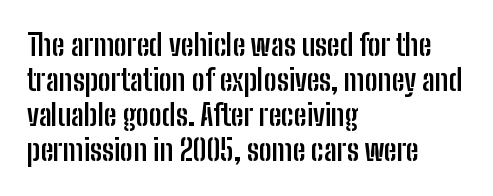
Q: Is the text bold? A: Yes.
Q: Is the text italic (slanted)? A: No, it is upright.
Q: Is the typeface a serif or a sans-serif typeface? A: Sans-serif.
Q: Is the text underlined? A: No.
Q: How is the paragraph aligned? A: Left-aligned.
Q: Is the spacing between letters normal or unusually wide? A: Normal.
Q: Width (condensed, normal, or wide)? A: Condensed.
Q: Stroke contrast? A: Low.
Q: x-height? A: Medium.
Q: Monospaced? A: No.
